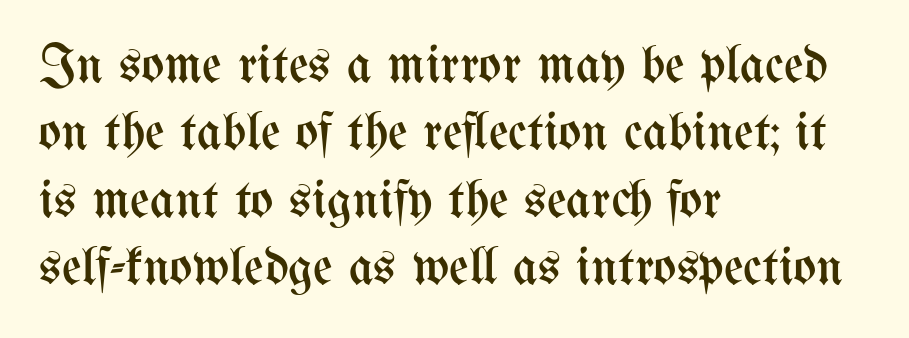
The image shows 54 px regular-weight, condensed type, upright; set left-aligned, normal line spacing (1.25x), normal letter spacing, not underlined; medium stroke contrast and a medium x-height.
